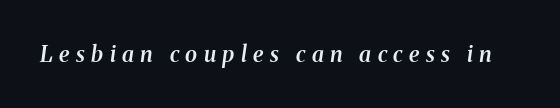
{"italic": "yes", "lean": "right", "slant_degrees": 8, "bold": "semi", "underline": "no", "letter_spacing": "wide", "letter_spacing_em": 0.29, "glyph_px": 22}
